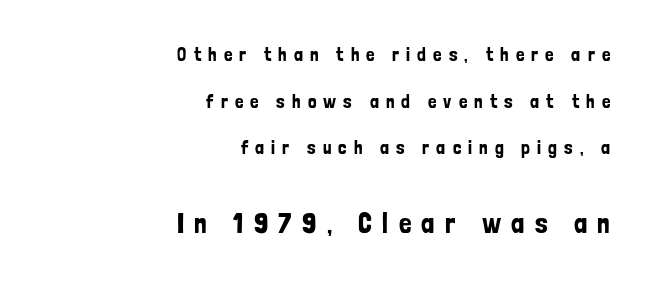
{"serif": "no", "italic": "no", "width": "condensed", "stroke_contrast": "low", "x_height": "medium", "monospaced": "no", "underline": "no", "align": "right", "line_spacing": "loose", "line_spacing_ratio": 2.46, "letter_spacing": "wide", "letter_spacing_em": 0.37, "larger_block": "second", "size_ratio": 1.47, "glyph_px": 28}
